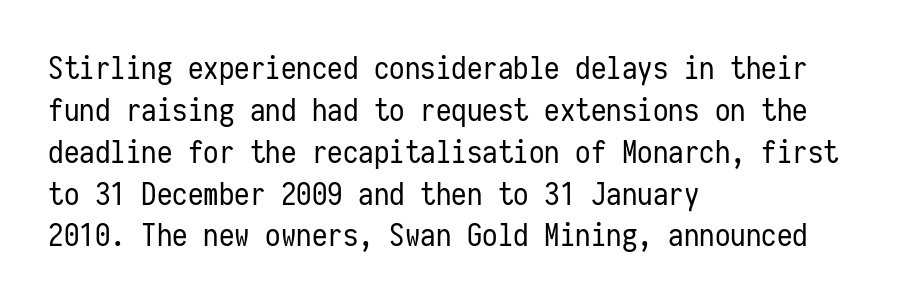
Q: Is the text bold? A: No.
Q: Is the text italic (slanted)? A: No, it is upright.
Q: Is the typeface a serif or a sans-serif typeface? A: Sans-serif.
Q: Is the text underlined? A: No.
Q: How is the paragraph aligned? A: Left-aligned.
Q: Is the spacing between letters normal or unusually wide? A: Normal.
Q: Is the spacing between lines tight, normal or loose? A: Normal.
Q: Width (condensed, normal, or wide)? A: Condensed.
Q: Stroke contrast? A: Low.
Q: x-height? A: Medium.
Q: Monospaced? A: Yes.
